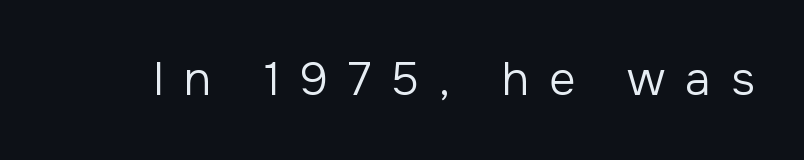
Honestly, there is no underline to notice here at all. You could not count columns in this text — the font is proportionally spaced. Honestly, the letter spacing is so wide it's the main thing you notice. The cut favours lightness, reaching ordinary text weight at its darkest. In terms of letterform style, serifs are entirely absent. The lettering holds an erect, upright posture throughout.
